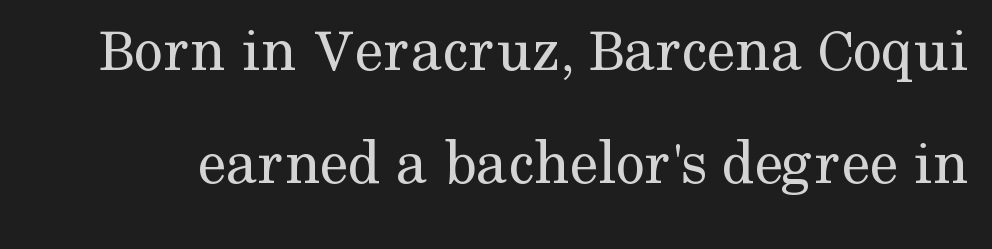
The foot of each line stays bare and open. Stem width sits at or under what a default text font uses. In terms of posture, this sample is upright. Note the varied advance widths — an 'i' is clearly narrower than an 'm'. Unlike a clean sans, this face finishes its strokes with serifs. Letter spacing: default.
